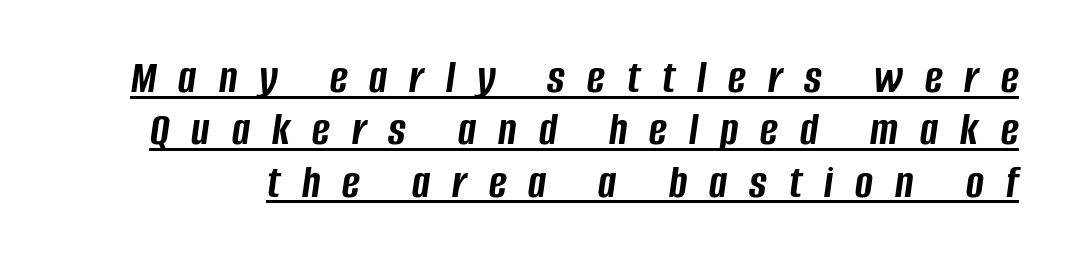
{"italic": "yes", "lean": "right", "slant_degrees": 8, "bold": "yes", "weight": "semibold", "width": "condensed", "stroke_contrast": "low", "x_height": "large", "monospaced": "no", "underline": "yes", "line_spacing": "tight", "line_spacing_ratio": 1.09, "letter_spacing": "wide", "letter_spacing_em": 0.46, "glyph_px": 48}
